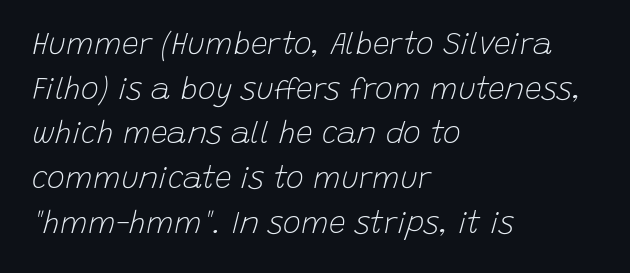
Do the characters align in a grid? No, the font is proportional. Looking at the ascenders, they clearly lean. These lines stack with their left ends in a neat column. A typesetter would call this leading conventional body-copy spacing. The weight would be labelled regular, book, light, or lighter still.
